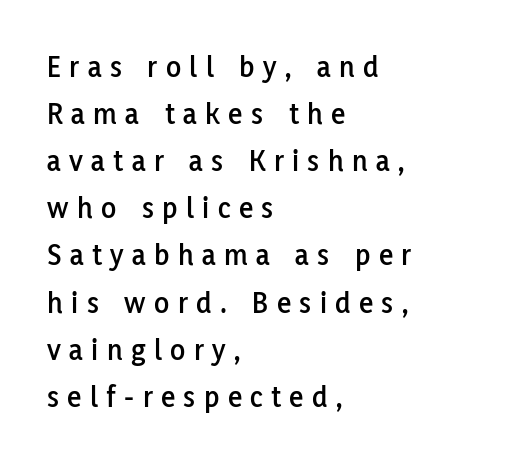
The image shows 31 px sans-serif type, upright; set left-aligned, normal line spacing (1.52x), unusually wide letter spacing (+0.27 em), not underlined; low stroke contrast and a medium x-height.
